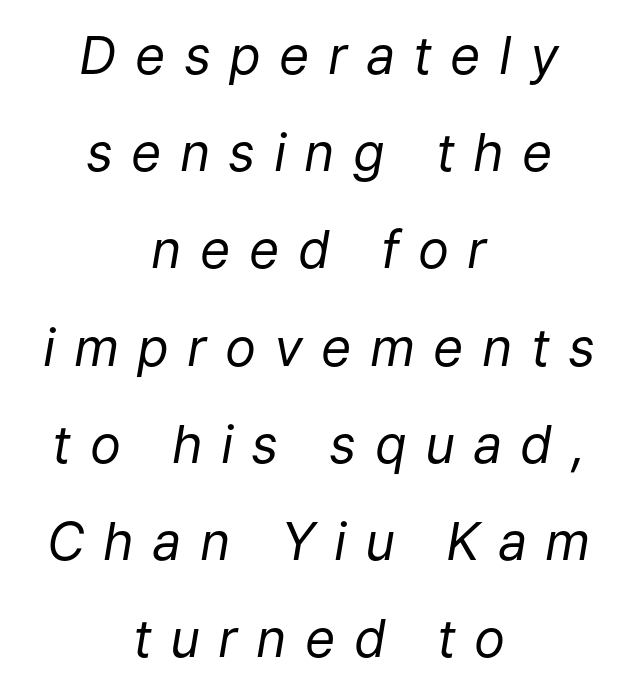
{"italic": "yes", "lean": "right", "slant_degrees": 9, "bold": "no", "weight": "regular", "width": "normal", "stroke_contrast": "low", "x_height": "medium", "monospaced": "no", "underline": "no", "align": "center", "line_spacing_ratio": 1.87, "letter_spacing": "wide", "letter_spacing_em": 0.35, "glyph_px": 52}
